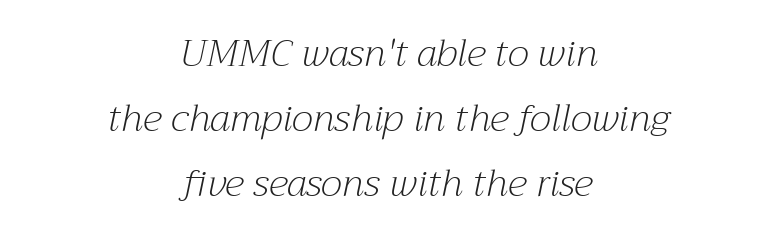
{"serif": "yes", "italic": "yes", "lean": "right", "slant_degrees": 12, "bold": "no", "weight": "light", "width": "normal", "stroke_contrast": "medium", "x_height": "medium", "monospaced": "no", "underline": "no", "align": "center", "line_spacing_ratio": 1.71, "letter_spacing": "normal", "letter_spacing_em": 0.0, "glyph_px": 38}
